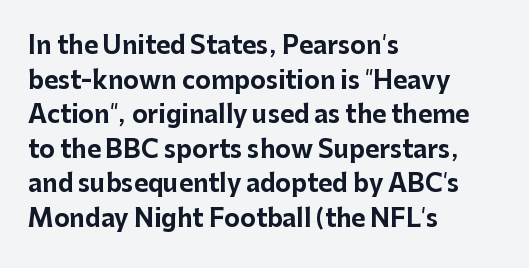
{"italic": "no", "bold": "yes", "underline": "no", "align": "left", "line_spacing": "normal", "line_spacing_ratio": 1.44, "letter_spacing": "normal", "letter_spacing_em": 0.0, "glyph_px": 24}
